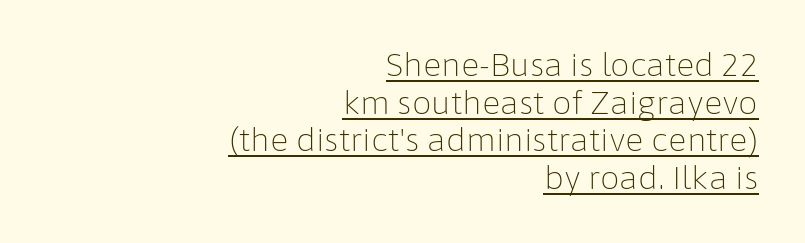
The image shows 31 px light sans-serif type, upright; set right-aligned, line spacing 1.21x, normal letter spacing, underlined; low stroke contrast and a medium x-height.
